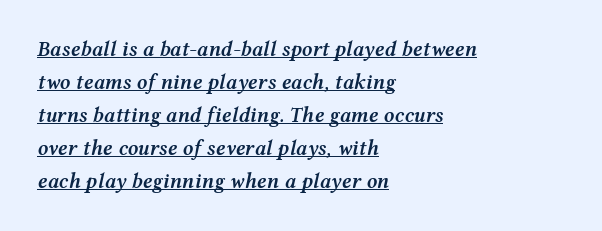
{"italic": "yes", "lean": "right", "slant_degrees": 12, "bold": "semi", "underline": "yes", "align": "left", "line_spacing": "normal", "line_spacing_ratio": 1.57, "letter_spacing": "normal", "letter_spacing_em": 0.0, "glyph_px": 21}
